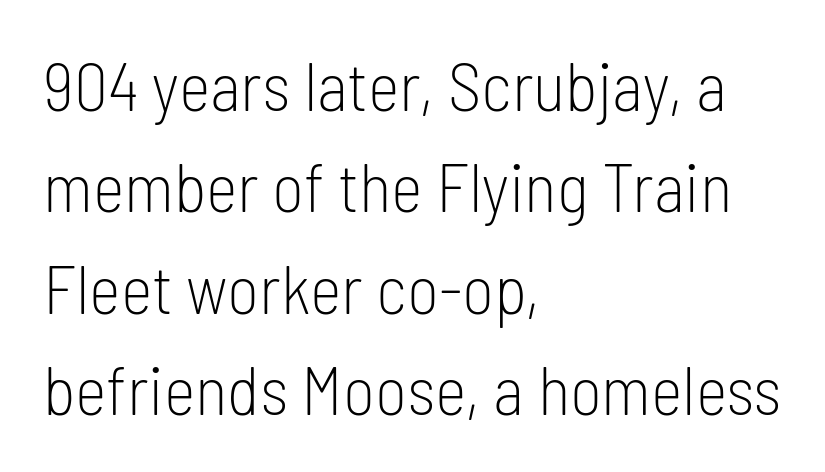
{"serif": "no", "italic": "no", "bold": "no", "weight": "light", "width": "condensed", "stroke_contrast": "low", "x_height": "medium", "monospaced": "no", "underline": "no", "align": "left", "line_spacing": "normal", "line_spacing_ratio": 1.49, "letter_spacing": "normal", "letter_spacing_em": 0.0, "glyph_px": 68}
